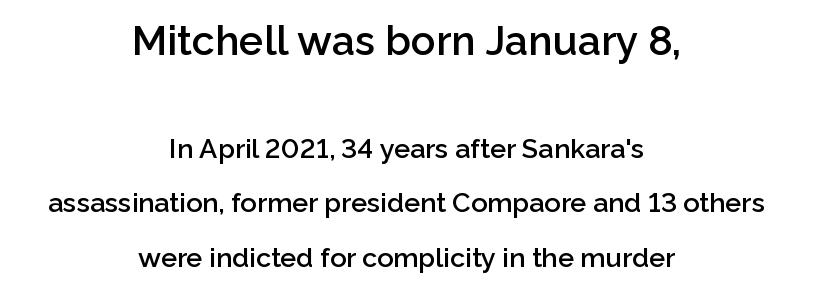
The image shows 41 px semibold sans-serif type, upright; set centered, loose line spacing (2.02x), normal letter spacing, not underlined; the first (top) block is 1.52x larger; low stroke contrast and a medium x-height.
